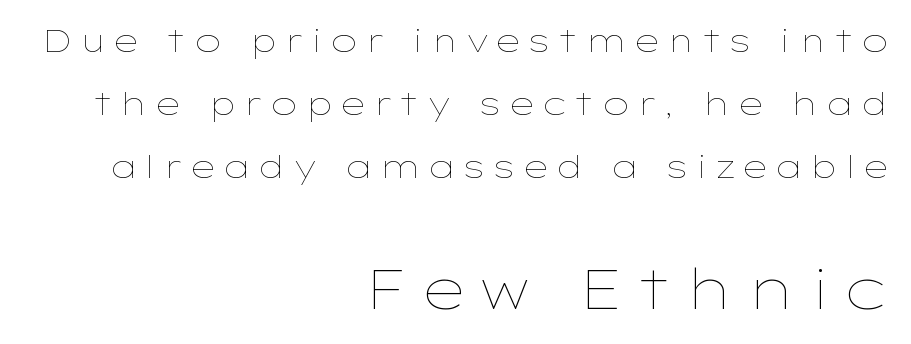
The image shows 55 px thin, wide type, upright; set right-aligned, loose line spacing (2.03x), not underlined; the second (bottom) block is 1.77x larger; low stroke contrast and a medium x-height.
